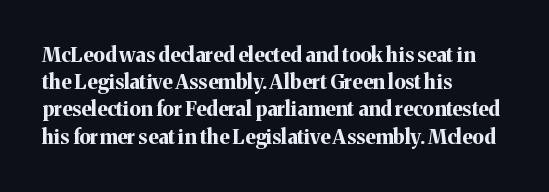
Q: Is the text bold? A: Yes.
Q: Is the text italic (slanted)? A: No, it is upright.
Q: Is the text underlined? A: No.
Q: How is the paragraph aligned? A: Left-aligned.
Q: Is the spacing between letters normal or unusually wide? A: Normal.
Q: Is the spacing between lines tight, normal or loose? A: Normal.
